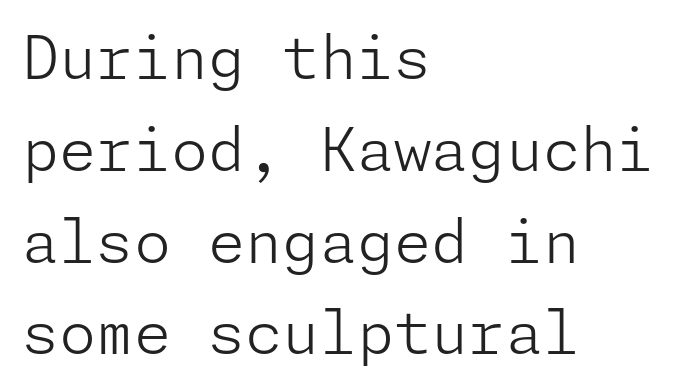
Quick note: not italic, upright. Reading down the column, the eye jumps a familiar distance to each next line. These lines are composed in type without serifs. Is the stroke heavy? The answer is a plain regular-or-lighter. In terms of letterspacing, this is plain default setting. Nobody drew a line under any word here.
